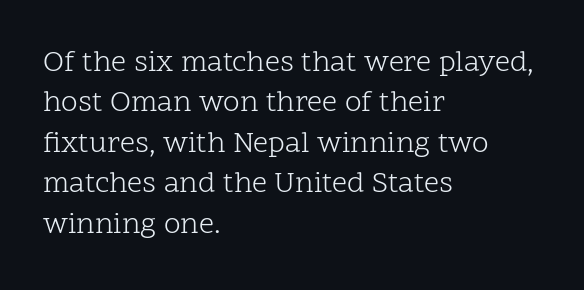
{"serif": "yes", "italic": "no", "bold": "no", "weight": "light", "width": "normal", "stroke_contrast": "low", "x_height": "medium", "monospaced": "no", "underline": "no", "align": "left", "line_spacing": "normal", "line_spacing_ratio": 1.35, "letter_spacing": "normal", "letter_spacing_em": 0.0, "glyph_px": 30}
